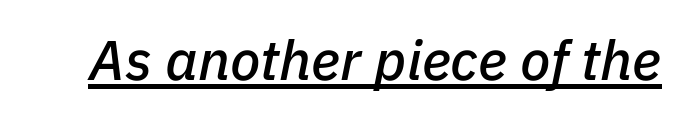
The type is set solid horizontally, with unmodified tracking. Honestly, the underline is the first thing you notice here. Emphasis-style slanted type is in use. Here the designer chose a conventional face with non-uniform glyph widths.
